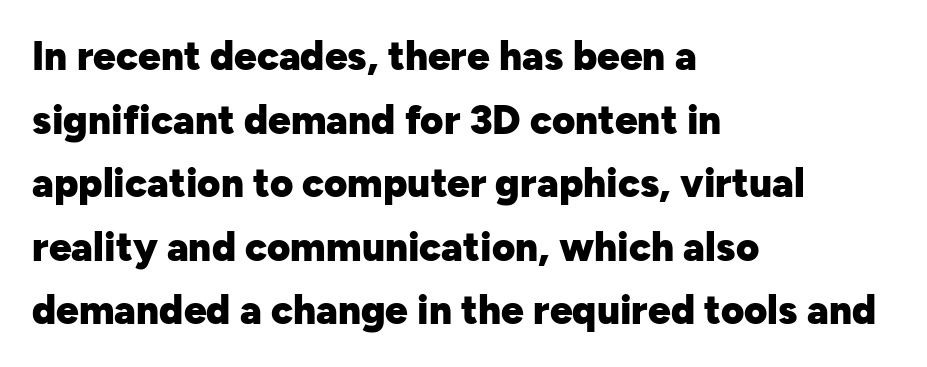
{"serif": "no", "italic": "no", "bold": "yes", "weight": "heavy", "width": "normal", "stroke_contrast": "low", "x_height": "medium", "monospaced": "no", "underline": "no", "align": "left", "line_spacing": "normal", "line_spacing_ratio": 1.59, "letter_spacing": "normal", "letter_spacing_em": 0.0, "glyph_px": 40}
